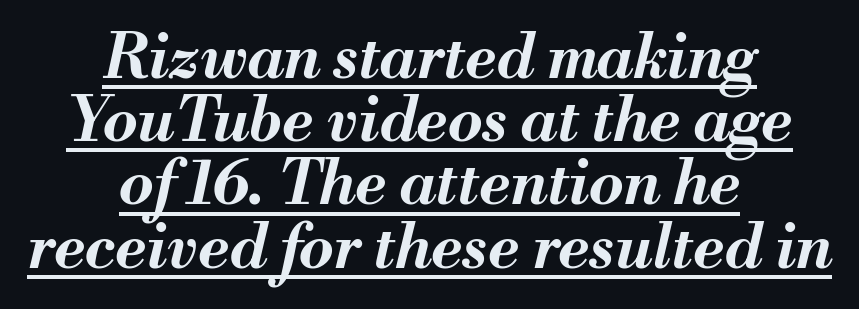
{"italic": "yes", "lean": "right", "slant_degrees": 13, "bold": "yes", "weight": "bold", "width": "normal", "stroke_contrast": "medium", "x_height": "small", "monospaced": "no", "underline": "yes", "align": "center", "line_spacing": "tight", "line_spacing_ratio": 1.02, "letter_spacing": "normal", "letter_spacing_em": 0.0, "glyph_px": 62}
